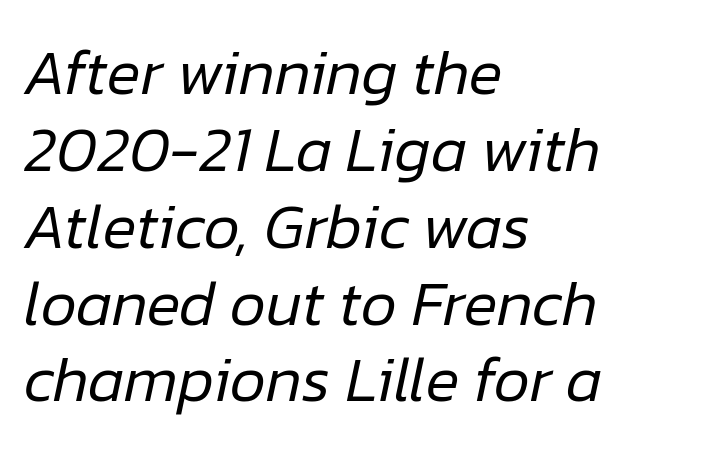
Do the characters align in a grid? No, the font is proportional. No word sits above an underline. Does extra space separate the letters? No, they use regular spacing. These lines are set flush left with a ragged right edge.
